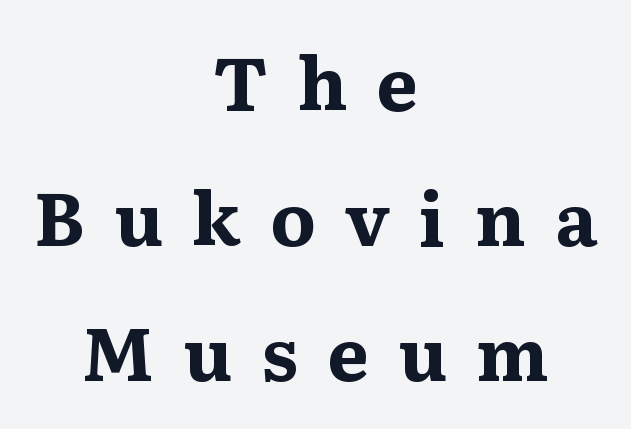
{"serif": "yes", "italic": "no", "bold": "yes", "weight": "bold", "width": "normal", "stroke_contrast": "medium", "x_height": "medium", "monospaced": "no", "underline": "no", "align": "center", "line_spacing_ratio": 1.85, "letter_spacing": "wide", "letter_spacing_em": 0.4, "glyph_px": 73}
